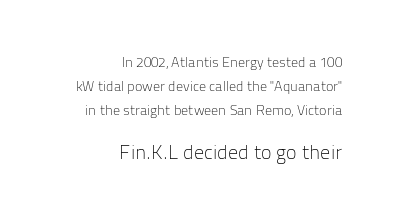
The image shows 20 px text type, upright; set right-aligned, normal line spacing (1.7x), normal letter spacing, not underlined; the second (bottom) block is 1.43x larger.
